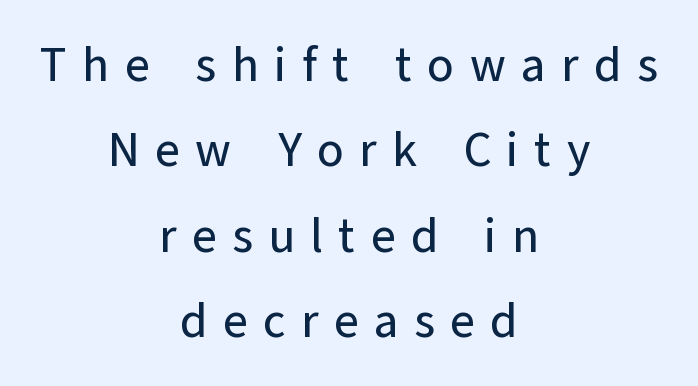
The image shows 48 px sans-serif type, upright; set centered, line spacing 1.78x, unusually wide letter spacing (+0.32 em), not underlined; low stroke contrast and a medium x-height.
